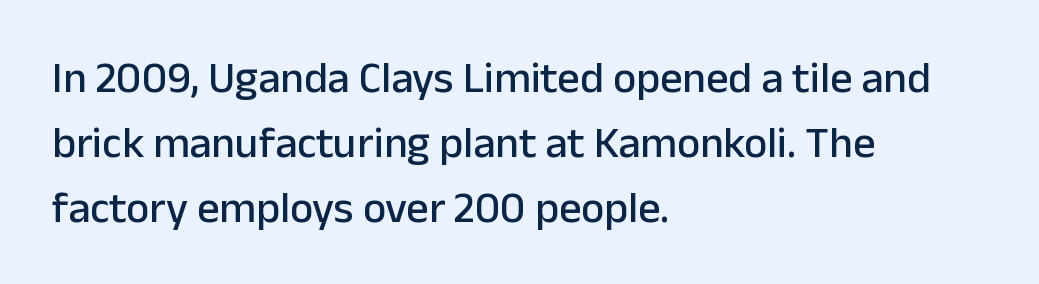
Q: Is the text italic (slanted)? A: No, it is upright.
Q: Is the typeface a serif or a sans-serif typeface? A: Sans-serif.
Q: Is the text underlined? A: No.
Q: How is the paragraph aligned? A: Left-aligned.
Q: Is the spacing between letters normal or unusually wide? A: Normal.
Q: Is the spacing between lines tight, normal or loose? A: Normal.
Q: Width (condensed, normal, or wide)? A: Normal.
Q: Stroke contrast? A: Low.
Q: x-height? A: Medium.
Q: Monospaced? A: No.
